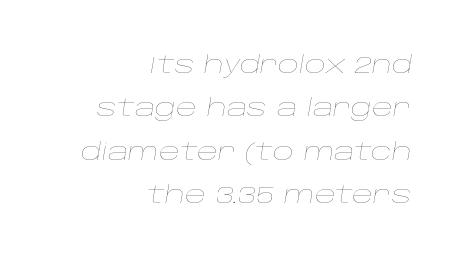
Honestly, the letter spacing is just normal — you wouldn't notice it. Words float on clear page, feet unadorned. Quick note: italic. A quiet, ordinary-to-light weight characterises the typeface.
